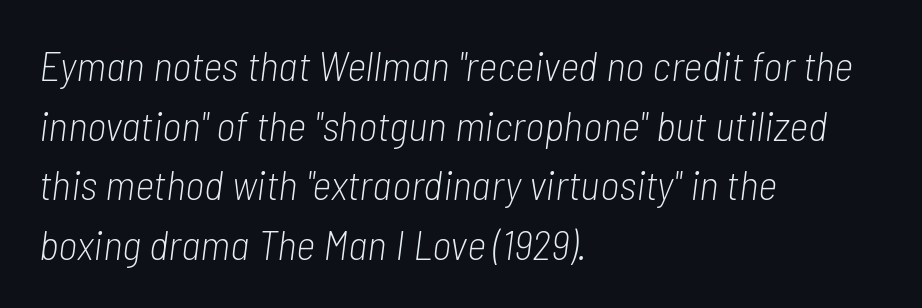
Looks like regular typesetting: each glyph gets only the width it needs. A typesetter would call this leading conventional body-copy spacing. The words here are not underlined. Letter spacing: default. Line beginnings align vertically; line endings do not.
